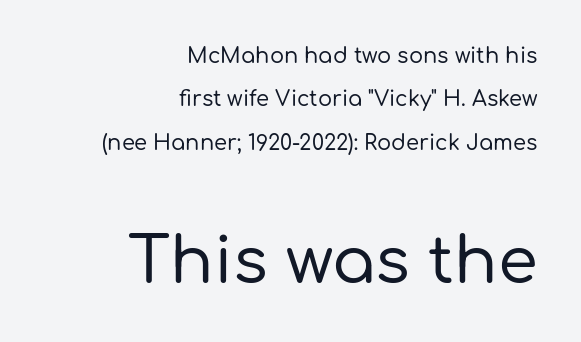
The image shows 64 px sans-serif type, upright; set right-aligned, loose line spacing (2.07x), normal letter spacing, not underlined; the second (bottom) block is 3.05x larger; low stroke contrast and a medium x-height.
